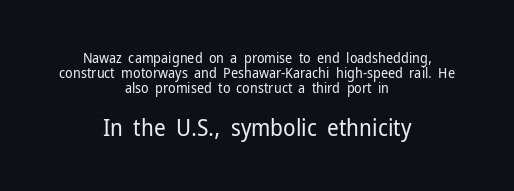
{"italic": "no", "bold": "no", "underline": "no", "align": "center", "line_spacing": "tight", "line_spacing_ratio": 1.08, "letter_spacing": "normal", "letter_spacing_em": 0.0, "larger_block": "second", "size_ratio": 1.64, "glyph_px": 23}
